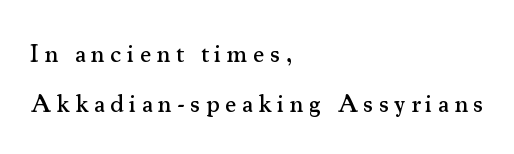
The image shows 25 px text type, upright; set left-aligned, loose line spacing (2.02x), unusually wide letter spacing (+0.22 em), not underlined.
